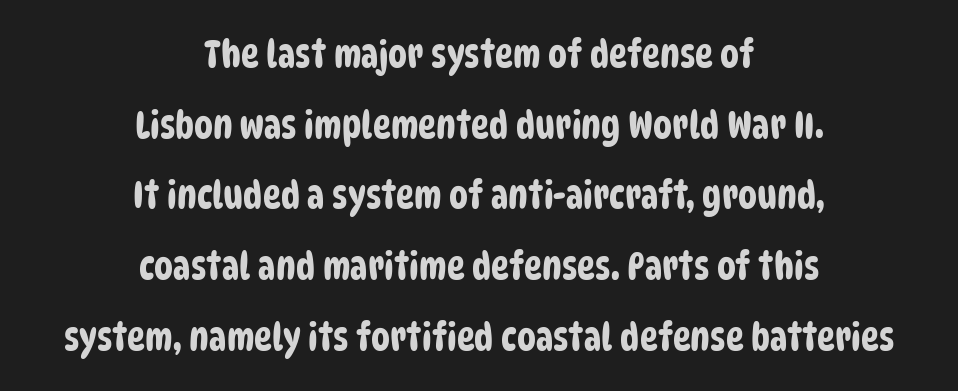
Q: Is the typeface a serif or a sans-serif typeface? A: Sans-serif.
Q: Is the text underlined? A: No.
Q: How is the paragraph aligned? A: Centered.
Q: Is the spacing between letters normal or unusually wide? A: Normal.
Q: Width (condensed, normal, or wide)? A: Condensed.
Q: Stroke contrast? A: Low.
Q: x-height? A: Large.
Q: Monospaced? A: No.
